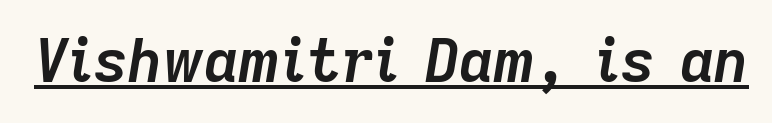
Q: Is the text bold? A: Yes.
Q: Is the text italic (slanted)? A: Yes, it leans right by about 9 degrees.
Q: Is the text underlined? A: Yes.
Q: Is the spacing between letters normal or unusually wide? A: Normal.
Q: Width (condensed, normal, or wide)? A: Normal.
Q: Stroke contrast? A: Low.
Q: x-height? A: Medium.
Q: Monospaced? A: No.
